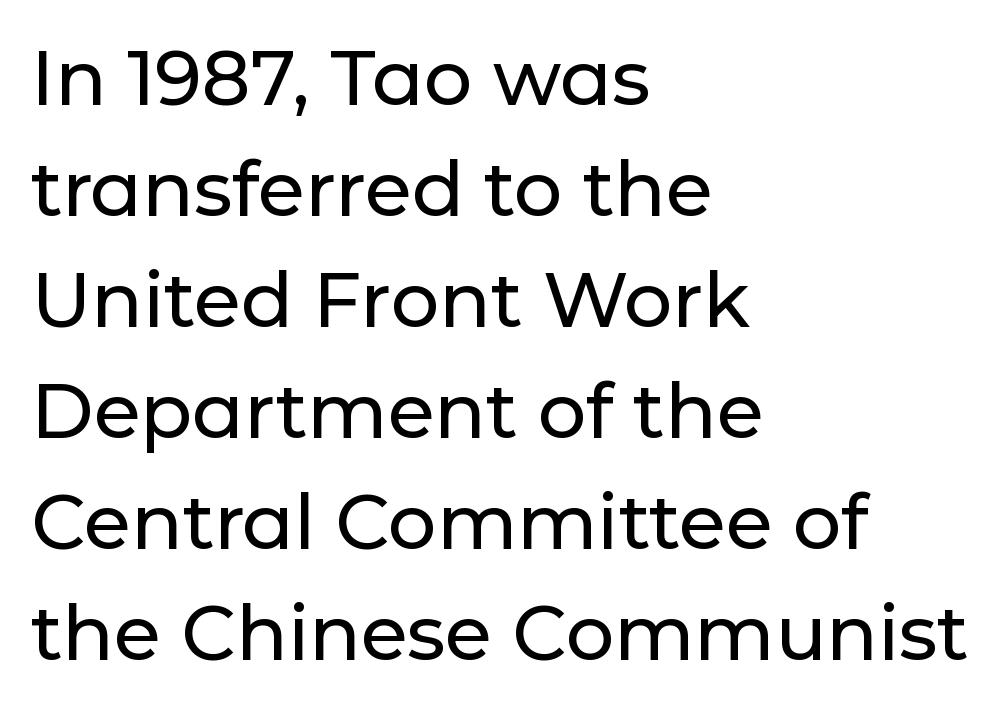
Q: Is the text italic (slanted)? A: No, it is upright.
Q: Is the typeface a serif or a sans-serif typeface? A: Sans-serif.
Q: Is the text underlined? A: No.
Q: How is the paragraph aligned? A: Left-aligned.
Q: Is the spacing between letters normal or unusually wide? A: Normal.
Q: Is the spacing between lines tight, normal or loose? A: Normal.
Q: Width (condensed, normal, or wide)? A: Normal.
Q: Stroke contrast? A: Low.
Q: x-height? A: Medium.
Q: Monospaced? A: No.
